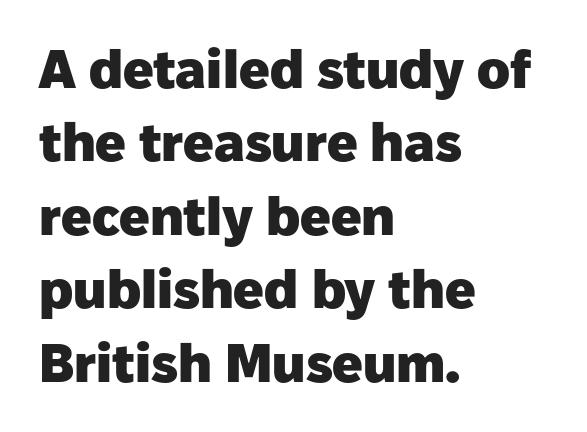
{"serif": "no", "italic": "no", "bold": "yes", "weight": "heavy", "width": "normal", "stroke_contrast": "low", "x_height": "medium", "monospaced": "no", "underline": "no", "align": "left", "line_spacing": "normal", "line_spacing_ratio": 1.36, "letter_spacing": "normal", "letter_spacing_em": 0.0, "glyph_px": 54}
